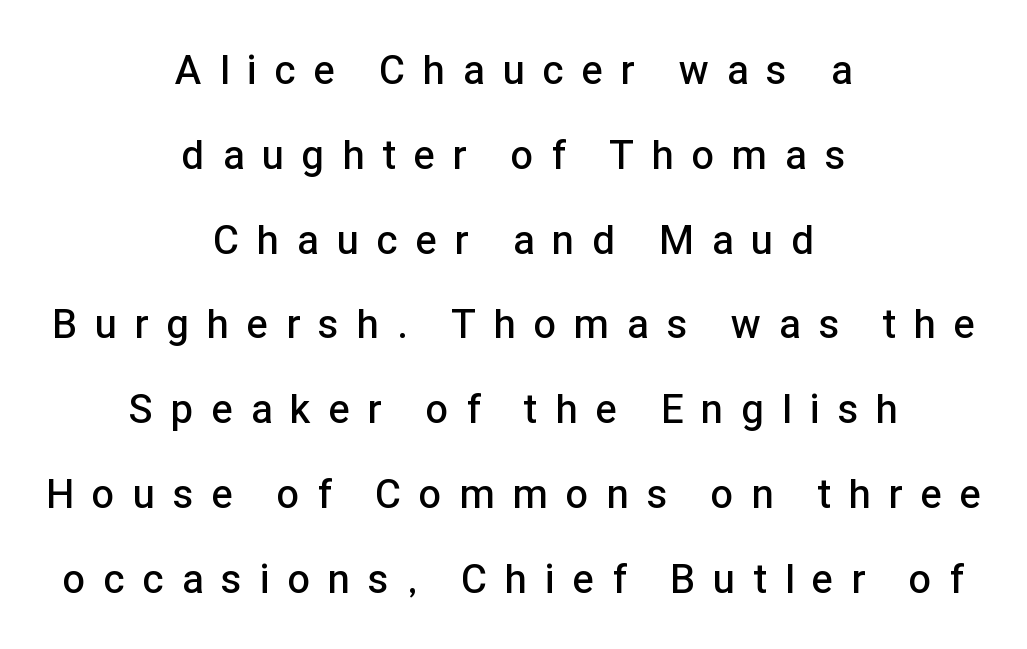
The image shows 40 px semibold sans-serif type, upright; set centered, loose line spacing (2.12x), unusually wide letter spacing (+0.46 em), not underlined; low stroke contrast and a medium x-height.
